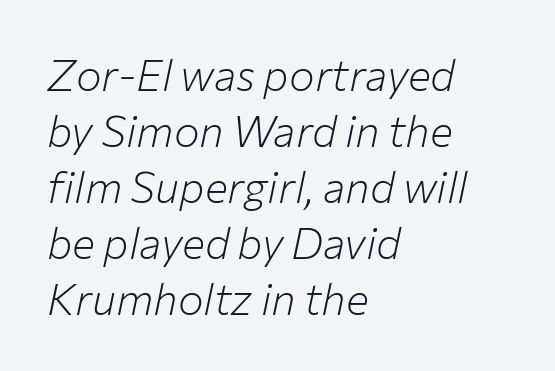
Posture: slanted. Successive baselines arrive at the customary interval. Letters have the restrained weight of plain body copy at most. No word sits above an underline. Each word holds together tightly as a unit, with standard inter-letter gaps.
